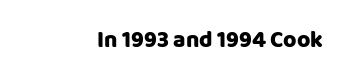
Each word holds together tightly as a unit, with standard inter-letter gaps. Posture: upright roman. The specimen omits any rule beneath the text block's lines.
